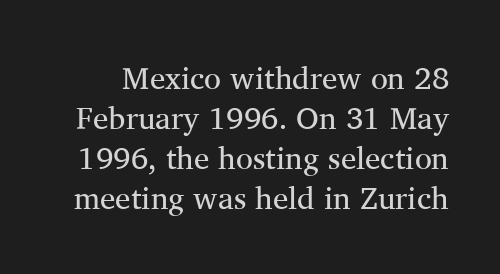
Q: Is the text bold? A: No.
Q: Is the text italic (slanted)? A: No, it is upright.
Q: Is the typeface a serif or a sans-serif typeface? A: Serif.
Q: Is the text underlined? A: No.
Q: Is the spacing between letters normal or unusually wide? A: Normal.
Q: Is the spacing between lines tight, normal or loose? A: Normal.
Q: Width (condensed, normal, or wide)? A: Normal.
Q: Stroke contrast? A: Medium.
Q: x-height? A: Medium.
Q: Monospaced? A: No.
